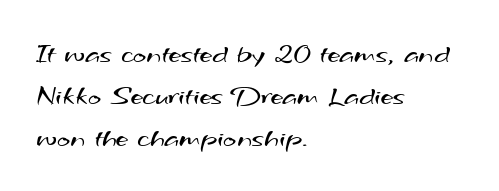
{"serif": "no", "bold": "no", "weight": "regular", "width": "wide", "stroke_contrast": "medium", "x_height": "small", "monospaced": "no", "underline": "no", "align": "left", "line_spacing": "normal", "line_spacing_ratio": 1.5, "letter_spacing": "normal", "letter_spacing_em": 0.0, "glyph_px": 28}
